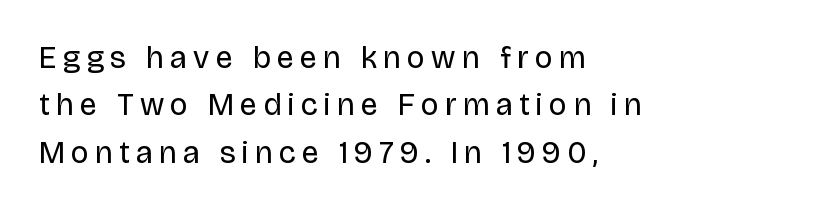
Q: Is the text bold? A: No.
Q: Is the text italic (slanted)? A: No, it is upright.
Q: Is the typeface a serif or a sans-serif typeface? A: Sans-serif.
Q: Is the text underlined? A: No.
Q: How is the paragraph aligned? A: Left-aligned.
Q: Is the spacing between letters normal or unusually wide? A: Unusually wide.
Q: Is the spacing between lines tight, normal or loose? A: Normal.
Q: Width (condensed, normal, or wide)? A: Normal.
Q: Stroke contrast? A: Low.
Q: x-height? A: Large.
Q: Monospaced? A: No.
